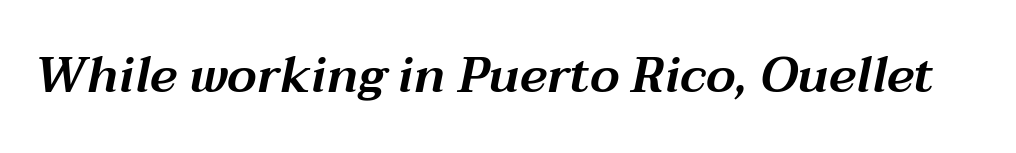
{"italic": "yes", "lean": "right", "slant_degrees": 12, "width": "wide", "stroke_contrast": "medium", "x_height": "medium", "monospaced": "no", "underline": "no", "letter_spacing": "normal", "letter_spacing_em": 0.0, "glyph_px": 49}
